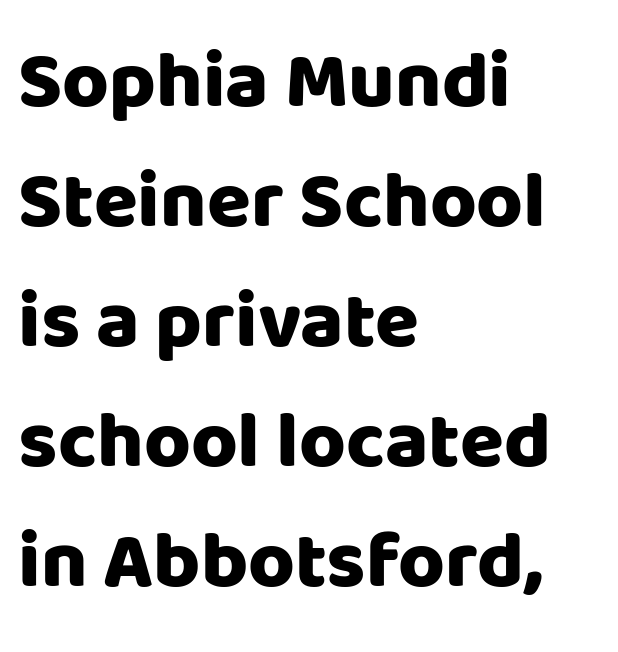
{"serif": "no", "italic": "no", "bold": "yes", "weight": "heavy", "width": "normal", "stroke_contrast": "low", "x_height": "large", "monospaced": "no", "underline": "no", "align": "left", "line_spacing": "normal", "line_spacing_ratio": 1.5, "letter_spacing": "normal", "letter_spacing_em": 0.0, "glyph_px": 80}
